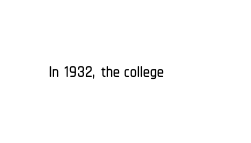
The image shows 27 px text type, upright; set left-aligned, normal letter spacing, not underlined.
